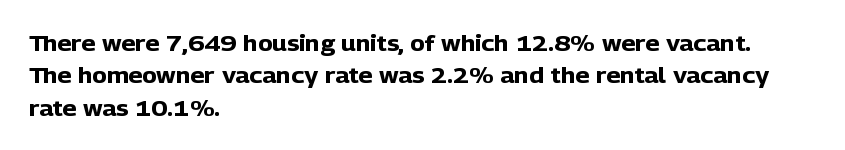
This block has exactly the height ordinary leading produces. A roman cut, with each character standing at attention. Typesetter's note: full bold, strokes at maximum text heaviness. The rendering anchors every line to the left-hand side.
